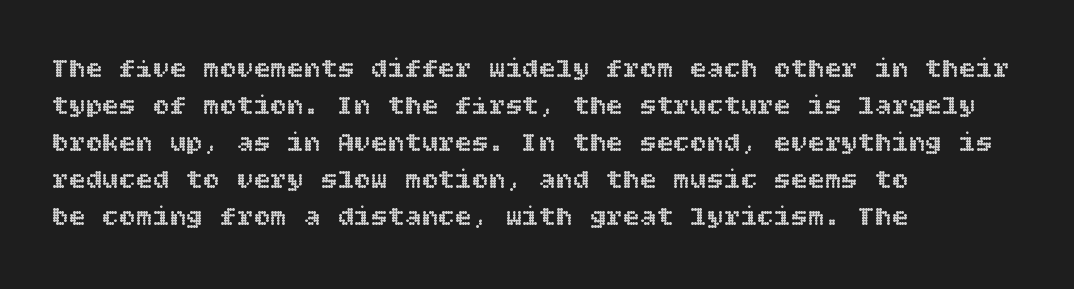
The image shows 28 px text type, upright; set left-aligned, normal line spacing (1.32x), normal letter spacing, not underlined; a large x-height.
